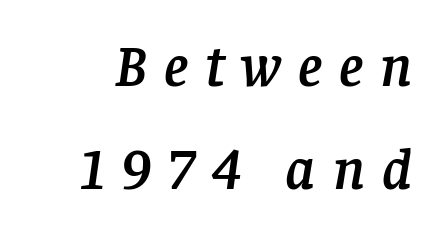
The image shows 59 px serif type, italic (leaning right); set line spacing 1.74x, unusually wide letter spacing (+0.29 em), not underlined; low stroke contrast and a large x-height.
